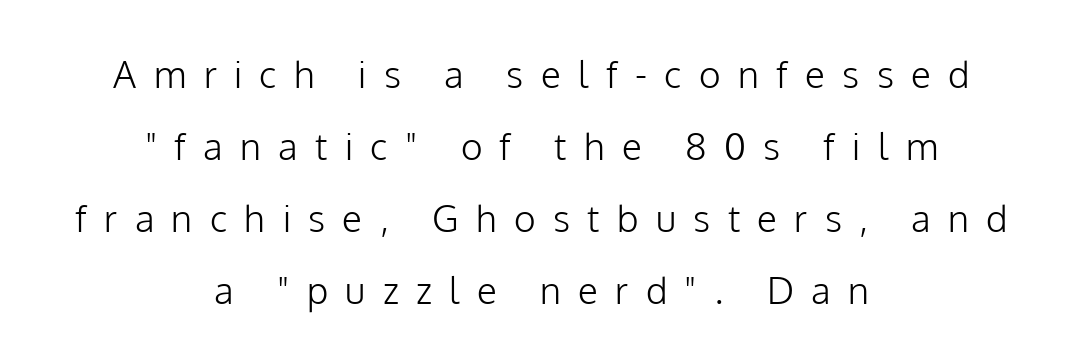
Rendered with straight, roman letterforms. The face used here is proportionally spaced, like ordinary book or web type. The lines are quadded center. A light-to-regular cut is what we see here. Loose tracking; the words dissolve into strings of separated letters.
